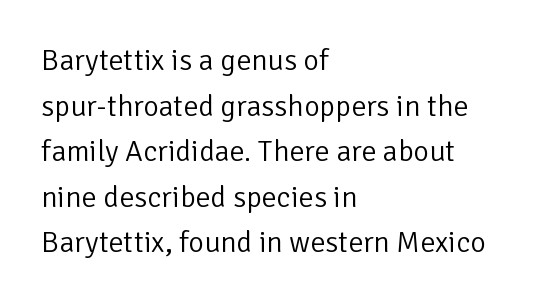
The image shows 30 px light sans-serif type, upright; set left-aligned, normal line spacing (1.52x), normal letter spacing, not underlined; low stroke contrast and a medium x-height.
